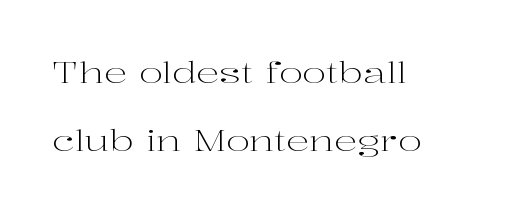
Each row of text sits above clean, open space. This rendering uses left alignment, leaving the right contour irregular. A serif font was chosen for this passage. Vertically, the passage feels expansive, rows floating well apart. Think standard paragraph weight, or any step lighter than that. When letters stand straight like this, we call the style roman or upright.
